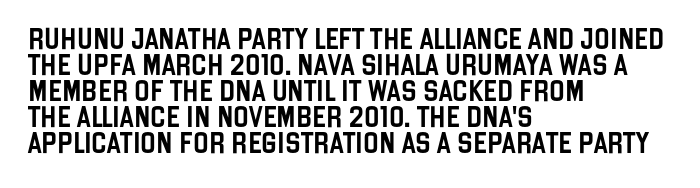
The typesetter chose a ragged-right arrangement here. The type sits square on the baseline with zero lean. There is no visible air inserted between adjacent glyphs. Has an underline been added? It has not.
